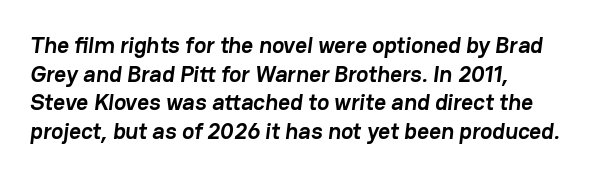
The image shows 23 px bold type; set left-aligned, normal line spacing (1.25x), normal letter spacing, not underlined.
